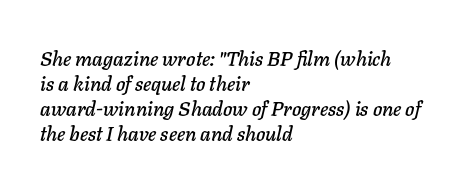
{"italic": "yes", "lean": "right", "slant_degrees": 11, "underline": "no", "align": "left", "line_spacing": "normal", "line_spacing_ratio": 1.25, "letter_spacing": "normal", "letter_spacing_em": 0.0, "glyph_px": 20}
